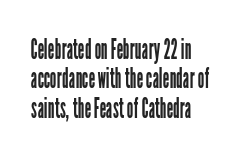
{"serif": "no", "italic": "no", "bold": "no", "weight": "regular", "width": "condensed", "stroke_contrast": "low", "x_height": "medium", "monospaced": "no", "underline": "no", "align": "left", "line_spacing": "tight", "line_spacing_ratio": 1.01, "letter_spacing": "normal", "letter_spacing_em": 0.0, "glyph_px": 29}
